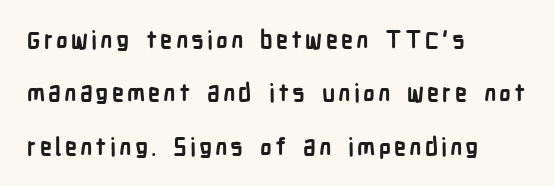
Has an underline been added? It has not. Tall strokes in this sample are plumb rather than angled. The letters are bold, with thick, heavy strokes. Line beginnings align vertically; line endings do not. Summary of vertical rhythm: relaxed, with wide interline spacing.
